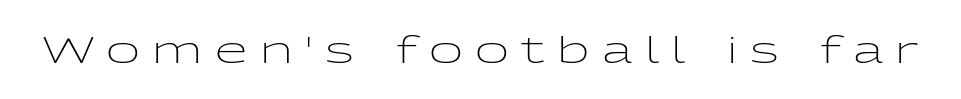
{"serif": "no", "italic": "no", "bold": "no", "weight": "light", "width": "wide", "stroke_contrast": "low", "x_height": "medium", "monospaced": "no", "underline": "no", "letter_spacing": "wide", "letter_spacing_em": 0.34, "glyph_px": 37}
